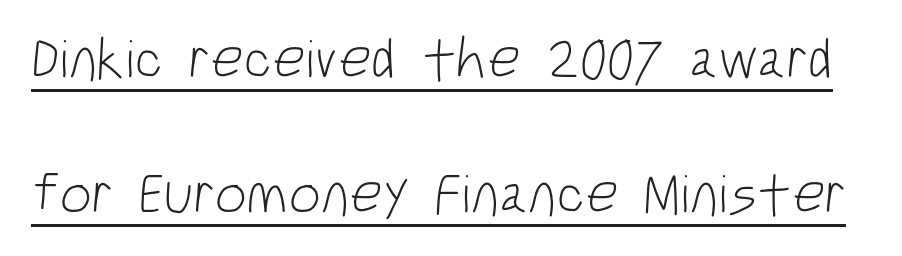
{"serif": "no", "bold": "no", "weight": "light", "width": "condensed", "stroke_contrast": "low", "x_height": "large", "monospaced": "no", "underline": "yes", "line_spacing": "loose", "line_spacing_ratio": 2.37, "letter_spacing": "normal", "letter_spacing_em": 0.0, "glyph_px": 57}
